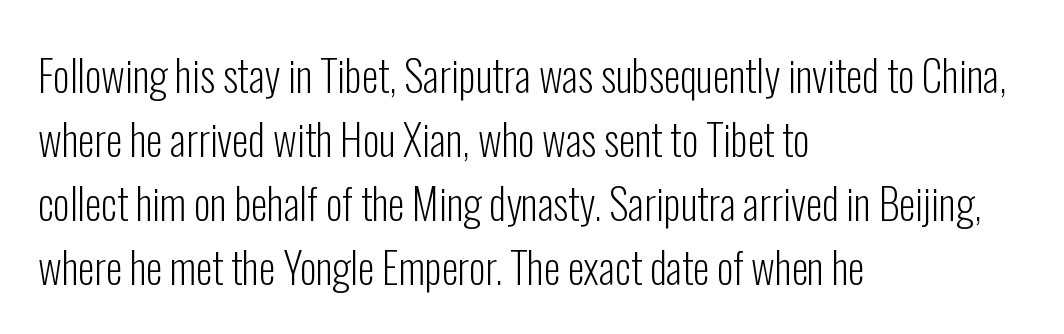
{"serif": "no", "italic": "no", "bold": "no", "weight": "light", "width": "condensed", "stroke_contrast": "low", "x_height": "medium", "monospaced": "no", "underline": "no", "align": "left", "line_spacing": "normal", "line_spacing_ratio": 1.52, "letter_spacing": "normal", "letter_spacing_em": 0.0, "glyph_px": 42}
